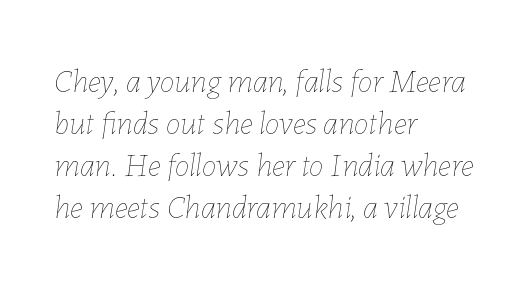
{"italic": "yes", "lean": "right", "slant_degrees": 7, "bold": "no", "weight": "thin", "width": "normal", "stroke_contrast": "low", "x_height": "medium", "monospaced": "no", "underline": "no", "align": "left", "line_spacing": "normal", "line_spacing_ratio": 1.27, "letter_spacing": "normal", "letter_spacing_em": 0.0, "glyph_px": 33}
